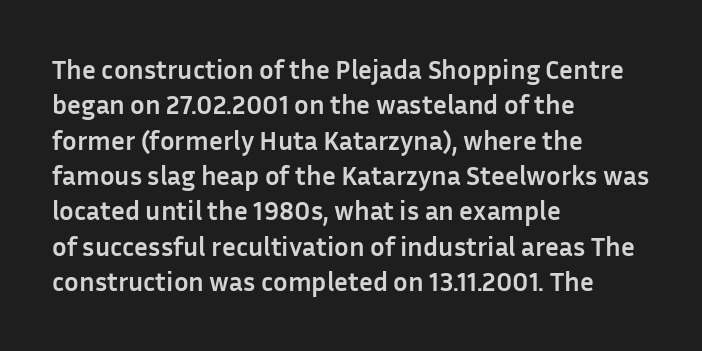
{"italic": "no", "bold": "yes", "underline": "no", "align": "left", "line_spacing": "normal", "line_spacing_ratio": 1.31, "letter_spacing": "normal", "letter_spacing_em": 0.0, "glyph_px": 27}
